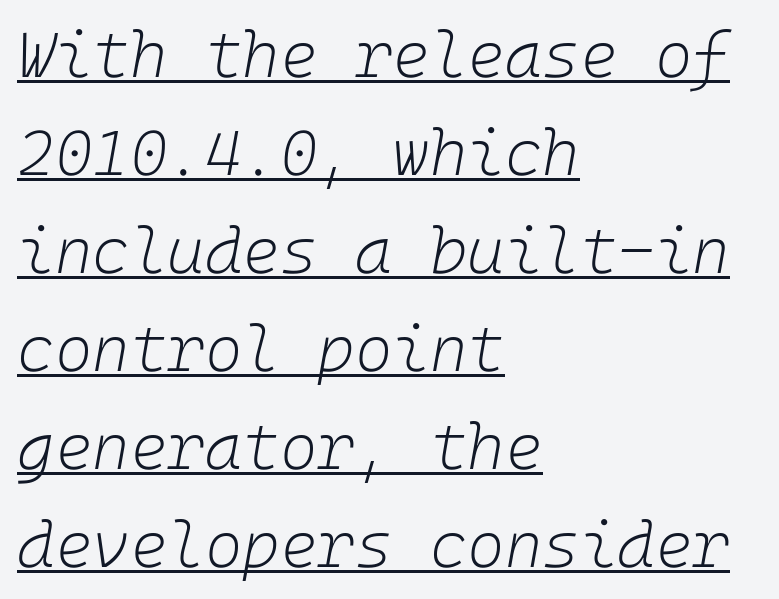
The image shows 64 px light type, italic (leaning right); set left-aligned, normal line spacing (1.53x), normal letter spacing, underlined; low stroke contrast and a medium x-height.
